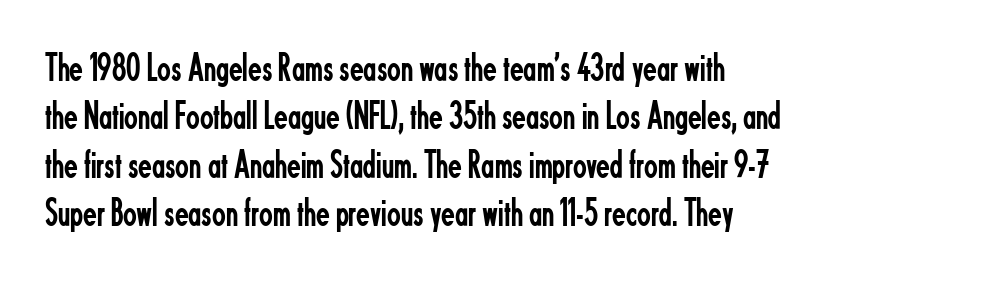
{"serif": "no", "italic": "no", "bold": "no", "weight": "regular", "width": "condensed", "stroke_contrast": "low", "x_height": "small", "monospaced": "no", "underline": "no", "align": "left", "line_spacing_ratio": 1.21, "letter_spacing": "normal", "letter_spacing_em": 0.0, "glyph_px": 40}
